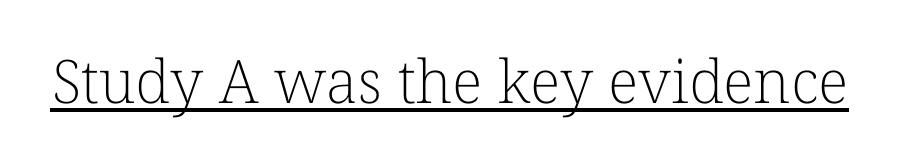
The image shows 60 px light serif type, upright; set normal letter spacing, underlined; low stroke contrast and a medium x-height.
